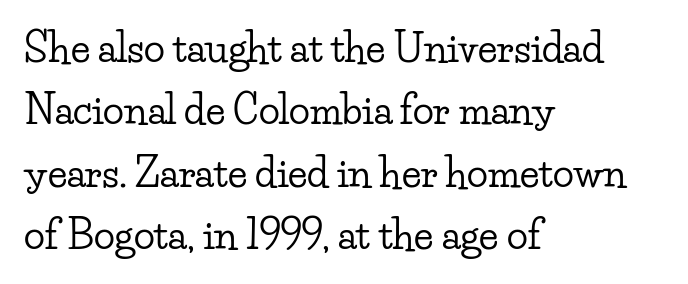
{"serif": "yes", "italic": "no", "width": "wide", "stroke_contrast": "low", "x_height": "small", "monospaced": "no", "underline": "no", "align": "left", "line_spacing": "normal", "line_spacing_ratio": 1.6, "letter_spacing": "normal", "letter_spacing_em": 0.0, "glyph_px": 39}
